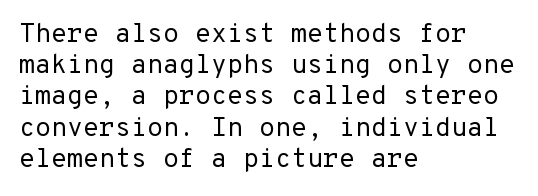
One-word summary of the alignment: left. In terms of letterspacing, this is plain default setting. The words here are not underlined. The characters are drawn with everyday or finer stroke widths. The letters stand straight up with perfectly vertical stems.
